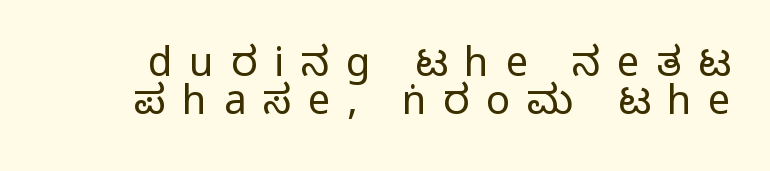
{"serif": "no", "italic": "no", "bold": "no", "weight": "regular", "width": "condensed", "stroke_contrast": "low", "x_height": "large", "monospaced": "no", "underline": "no", "line_spacing": "tight", "line_spacing_ratio": 0.96, "letter_spacing": "wide", "letter_spacing_em": 0.42, "glyph_px": 40}
